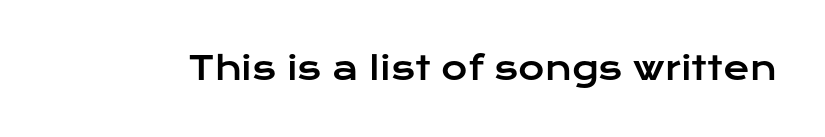
Q: Is the text italic (slanted)? A: No, it is upright.
Q: Is the typeface a serif or a sans-serif typeface? A: Sans-serif.
Q: Is the text underlined? A: No.
Q: Is the spacing between letters normal or unusually wide? A: Normal.
Q: Width (condensed, normal, or wide)? A: Wide.
Q: Stroke contrast? A: Low.
Q: x-height? A: Medium.
Q: Monospaced? A: No.
